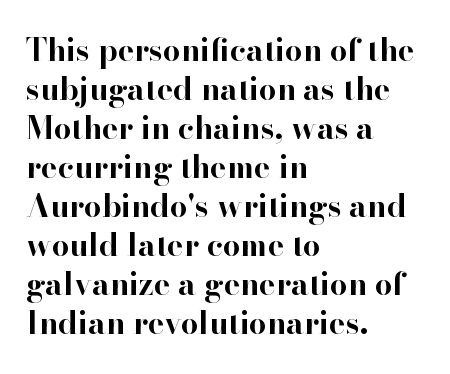
The image shows 31 px bold serif type, upright; set left-aligned, normal line spacing (1.26x), normal letter spacing, not underlined; high stroke contrast and a small x-height.
